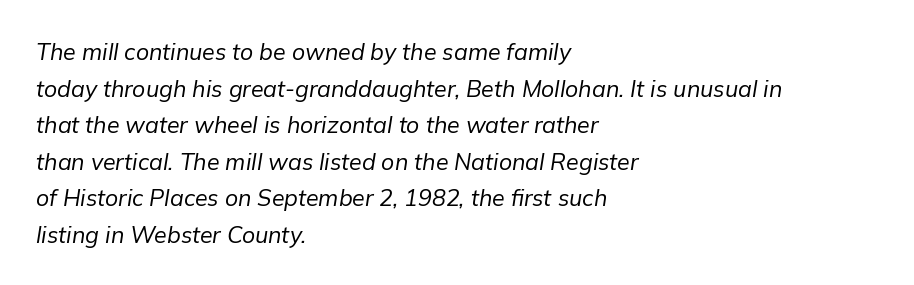
{"italic": "yes", "lean": "right", "slant_degrees": 9, "bold": "no", "underline": "no", "align": "left", "line_spacing": "normal", "line_spacing_ratio": 1.59, "letter_spacing": "normal", "letter_spacing_em": 0.0, "glyph_px": 23}
